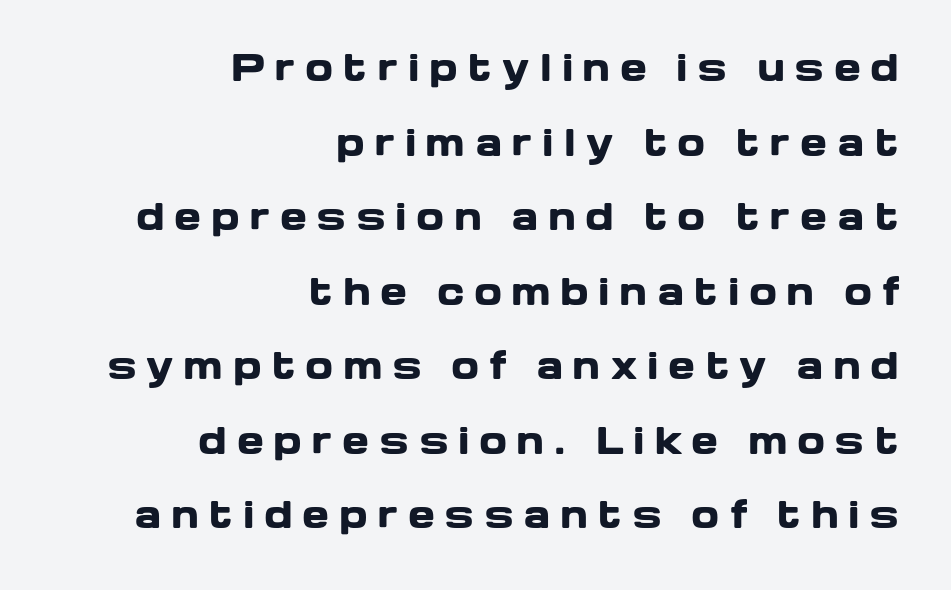
Here the designer chose a conventional face with non-uniform glyph widths. If you drew a ruler down the right edge, every line would touch it. Is the letter spacing exaggerated? Yes — the characters are pushed far apart. How heavy is the stroke? Heavy — this is a bold. Observe the absence of serifs on each vertical stroke in this sample.
